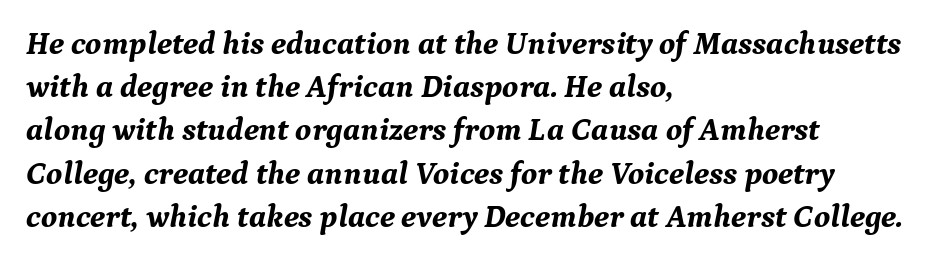
The image shows 32 px bold serif type, italic (leaning right); set left-aligned, normal line spacing (1.35x), normal letter spacing, not underlined; medium stroke contrast and a medium x-height.
